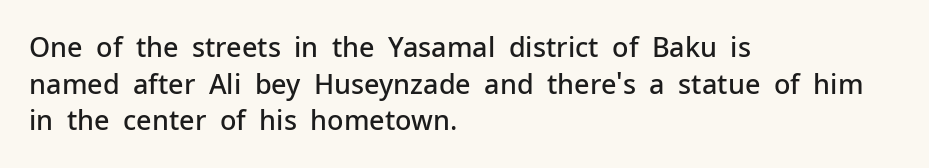
Successive baselines arrive at the customary interval. Nothing unusual about the tracking: characters are spaced as the font intends. Clear beneath every line of the passage. The lettering stays uniformly vertical, giving the passage a roman look. A somewhat darkened texture: the type is semibold rather than bold. Left-aligned paragraph, ragged on the right.
